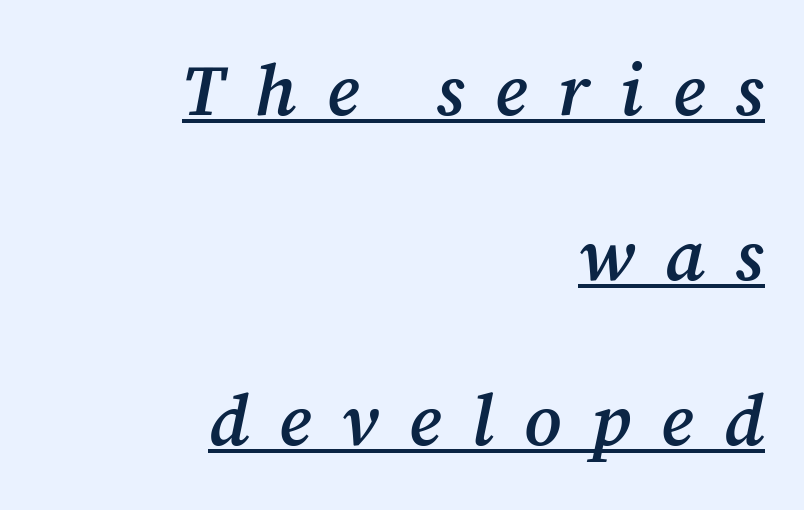
The image shows 72 px semibold serif type, italic (leaning right); set right-aligned, loose line spacing (2.29x), unusually wide letter spacing (+0.42 em), underlined; medium stroke contrast and a medium x-height.
